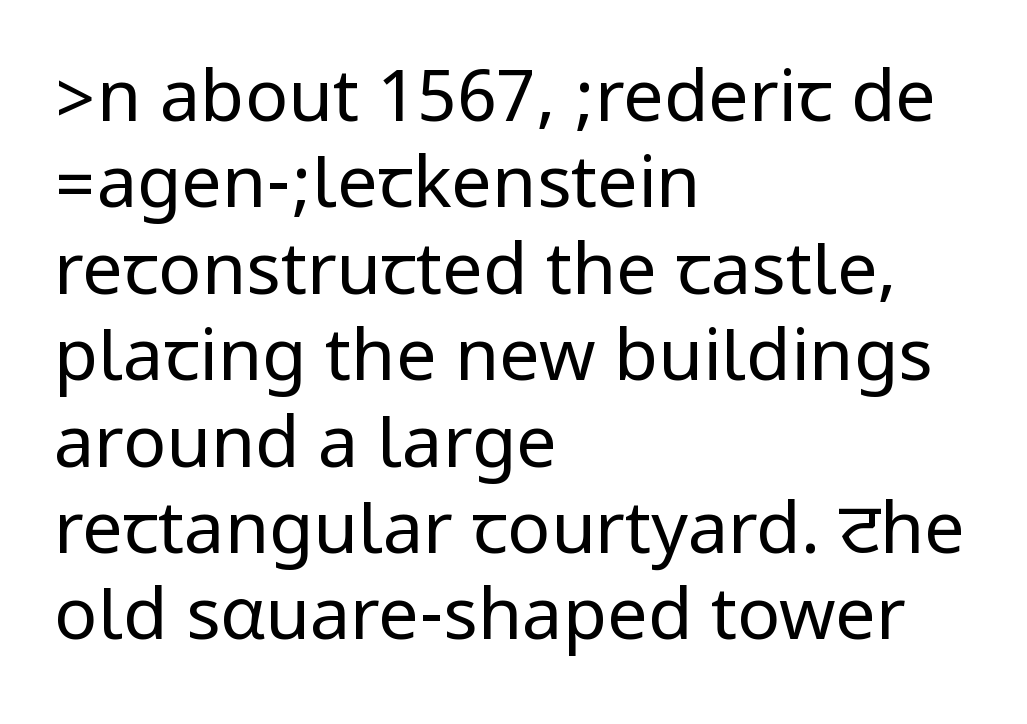
Think standard paragraph weight, or any step lighter than that. Is there any slant? The stems are plumb. Quick note: underline off. Serif or sans? Sans — the stroke terminals are bare. This sample is left-justified, so line endings fall wherever the words run out.
